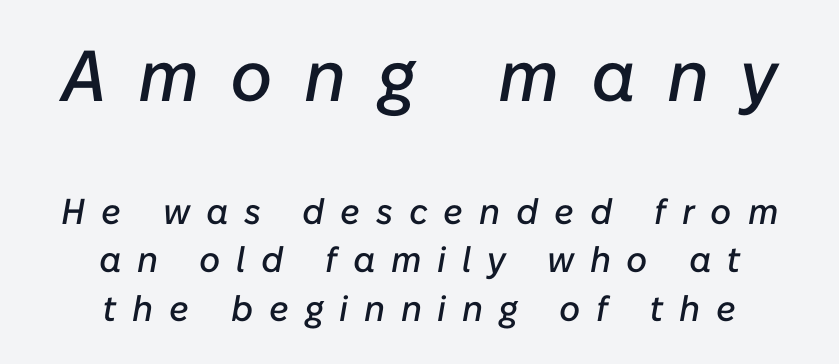
Q: Is the text italic (slanted)? A: Yes, it leans right by about 10 degrees.
Q: Is the text underlined? A: No.
Q: How is the paragraph aligned? A: Centered.
Q: Is the spacing between letters normal or unusually wide? A: Unusually wide.
Q: Is the spacing between lines tight, normal or loose? A: Normal.
Q: Which block of text is set in a larger size, the first (top) or the second (bottom)? A: The first (top) one.
Q: Width (condensed, normal, or wide)? A: Normal.
Q: Stroke contrast? A: Low.
Q: x-height? A: Medium.
Q: Monospaced? A: No.
